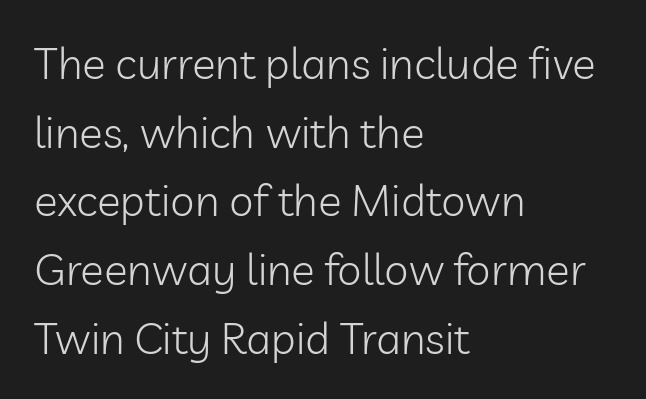
Q: Is the text bold? A: No.
Q: Is the text italic (slanted)? A: No, it is upright.
Q: Is the typeface a serif or a sans-serif typeface? A: Sans-serif.
Q: Is the text underlined? A: No.
Q: How is the paragraph aligned? A: Left-aligned.
Q: Is the spacing between letters normal or unusually wide? A: Normal.
Q: Is the spacing between lines tight, normal or loose? A: Normal.
Q: Width (condensed, normal, or wide)? A: Normal.
Q: Stroke contrast? A: Low.
Q: x-height? A: Medium.
Q: Monospaced? A: No.
